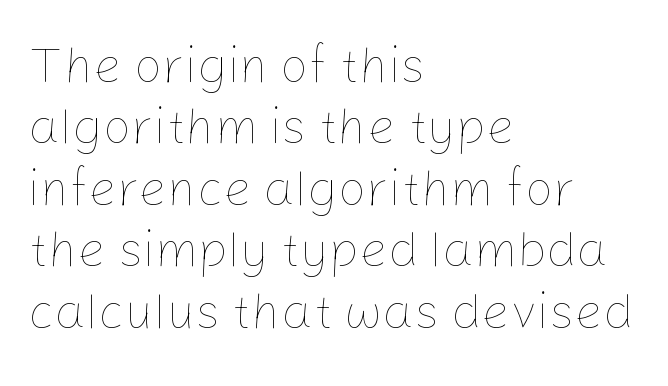
Q: Is the text bold? A: No.
Q: Is the text italic (slanted)? A: No, it is upright.
Q: Is the text underlined? A: No.
Q: How is the paragraph aligned? A: Left-aligned.
Q: Is the spacing between letters normal or unusually wide? A: Normal.
Q: Width (condensed, normal, or wide)? A: Normal.
Q: Stroke contrast? A: Low.
Q: x-height? A: Medium.
Q: Monospaced? A: No.
